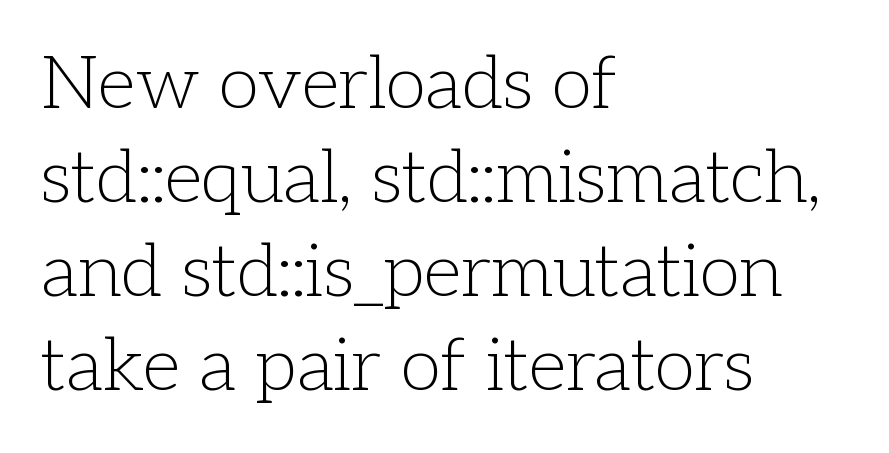
A serif font was chosen for this passage. Think of a printed novel: that variable character pitch is what you see here. The letterforms sit at book weight or below. The rendering keeps characters at their native spacing. This rendering uses left alignment, leaving the right contour irregular.
